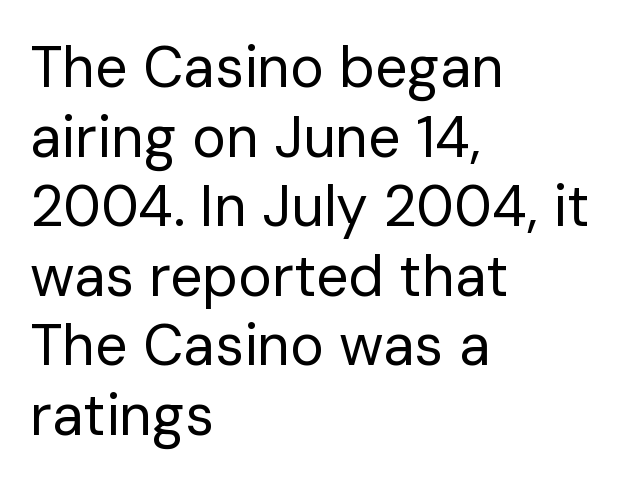
The image shows 57 px regular-weight sans-serif type, upright; set left-aligned, line spacing 1.22x, normal letter spacing, not underlined; low stroke contrast and a medium x-height.
